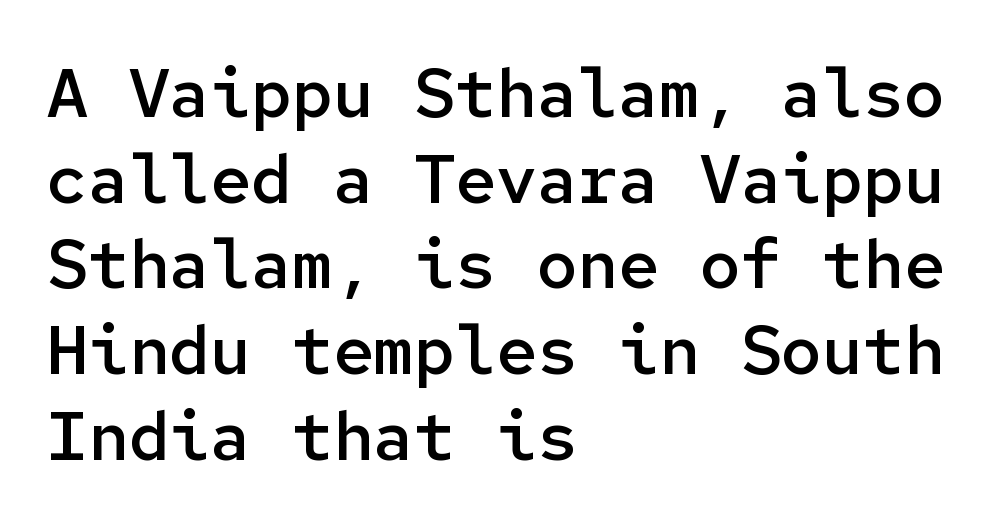
Q: Is the text bold? A: Semi-bold.
Q: Is the text italic (slanted)? A: No, it is upright.
Q: Is the typeface a serif or a sans-serif typeface? A: Sans-serif.
Q: Is the text underlined? A: No.
Q: How is the paragraph aligned? A: Left-aligned.
Q: Is the spacing between letters normal or unusually wide? A: Normal.
Q: Is the spacing between lines tight, normal or loose? A: Normal.
Q: Width (condensed, normal, or wide)? A: Normal.
Q: Stroke contrast? A: Low.
Q: x-height? A: Medium.
Q: Monospaced? A: Yes.
